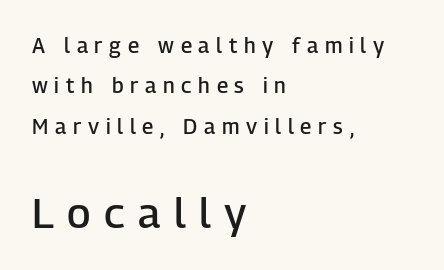
Q: Is the text bold? A: Semi-bold.
Q: Is the text italic (slanted)? A: No, it is upright.
Q: Is the typeface a serif or a sans-serif typeface? A: Sans-serif.
Q: Is the text underlined? A: No.
Q: How is the paragraph aligned? A: Left-aligned.
Q: Is the spacing between letters normal or unusually wide? A: Unusually wide.
Q: Is the spacing between lines tight, normal or loose? A: Loose.
Q: Which block of text is set in a larger size, the first (top) or the second (bottom)? A: The second (bottom) one.
Q: Width (condensed, normal, or wide)? A: Normal.
Q: Stroke contrast? A: Low.
Q: x-height? A: Medium.
Q: Monospaced? A: No.
